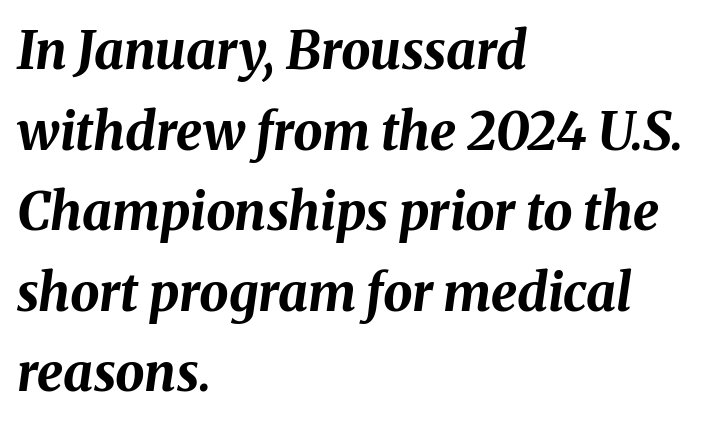
Q: Is the text bold? A: Yes.
Q: Is the text italic (slanted)? A: Yes, it leans right by about 8 degrees.
Q: Is the text underlined? A: No.
Q: How is the paragraph aligned? A: Left-aligned.
Q: Is the spacing between letters normal or unusually wide? A: Normal.
Q: Is the spacing between lines tight, normal or loose? A: Normal.
Q: Width (condensed, normal, or wide)? A: Normal.
Q: Stroke contrast? A: Medium.
Q: x-height? A: Medium.
Q: Monospaced? A: No.
